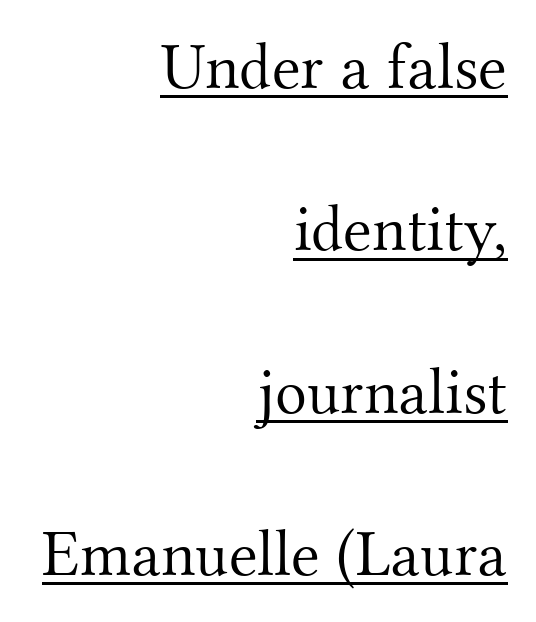
Q: Is the text bold? A: No.
Q: Is the text italic (slanted)? A: No, it is upright.
Q: Is the typeface a serif or a sans-serif typeface? A: Serif.
Q: Is the text underlined? A: Yes.
Q: How is the paragraph aligned? A: Right-aligned.
Q: Is the spacing between letters normal or unusually wide? A: Normal.
Q: Is the spacing between lines tight, normal or loose? A: Loose.
Q: Width (condensed, normal, or wide)? A: Normal.
Q: Stroke contrast? A: Medium.
Q: x-height? A: Small.
Q: Monospaced? A: No.
